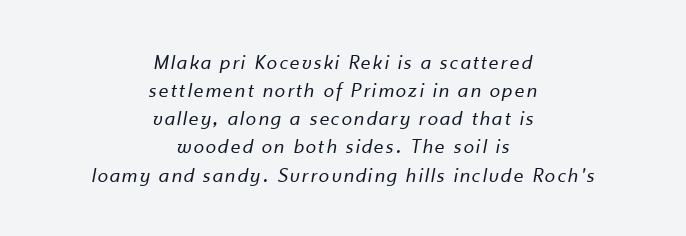
The image shows 21 px text type, italic (leaning right); set centered, normal line spacing (1.34x), not underlined.
